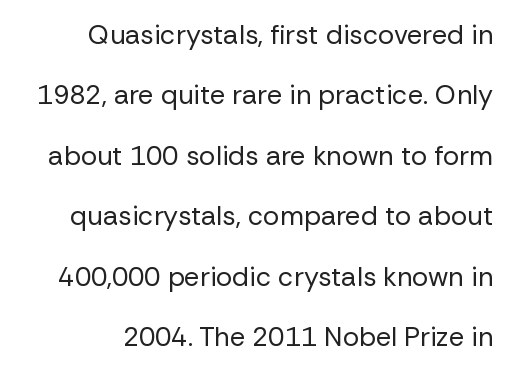
Default kerning and tracking; the words read as compact shapes. Vertical strokes here are truly vertical. Quick note: underline off. This is not heavy type; no bold has been used.
